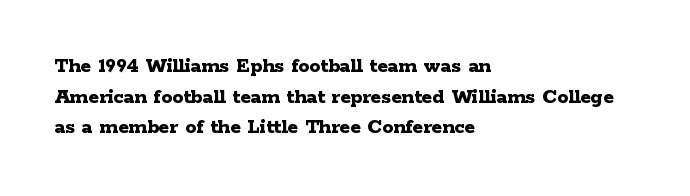
Q: Is the text bold? A: Yes.
Q: Is the text italic (slanted)? A: No, it is upright.
Q: Is the text underlined? A: No.
Q: How is the paragraph aligned? A: Left-aligned.
Q: Is the spacing between letters normal or unusually wide? A: Normal.
Q: Is the spacing between lines tight, normal or loose? A: Normal.
